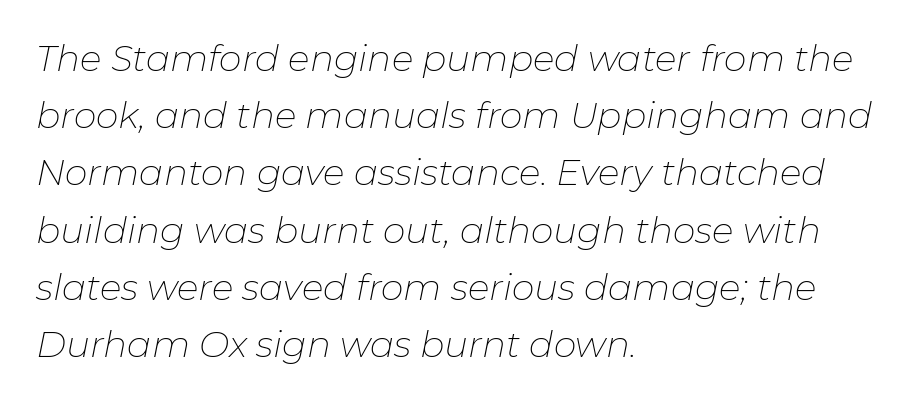
Q: Is the text bold? A: No.
Q: Is the text italic (slanted)? A: Yes, it leans right by about 11 degrees.
Q: Is the text underlined? A: No.
Q: How is the paragraph aligned? A: Left-aligned.
Q: Is the spacing between letters normal or unusually wide? A: Normal.
Q: Is the spacing between lines tight, normal or loose? A: Normal.
Q: Width (condensed, normal, or wide)? A: Normal.
Q: Stroke contrast? A: Low.
Q: x-height? A: Medium.
Q: Monospaced? A: No.
